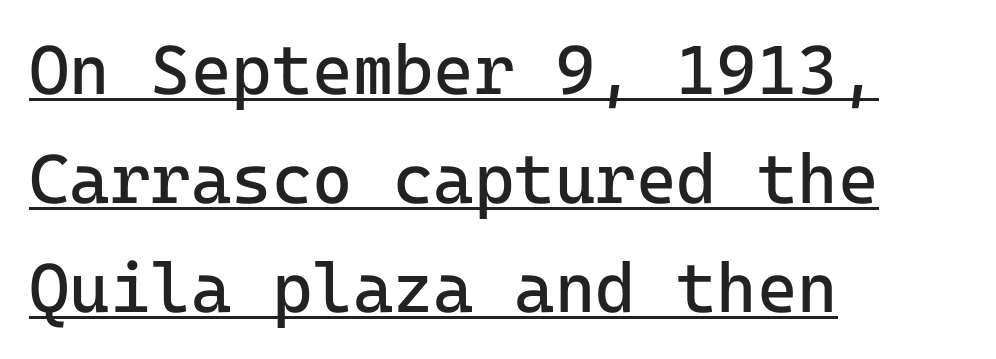
Q: Is the text bold? A: No.
Q: Is the text italic (slanted)? A: No, it is upright.
Q: Is the typeface a serif or a sans-serif typeface? A: Sans-serif.
Q: Is the text underlined? A: Yes.
Q: How is the paragraph aligned? A: Left-aligned.
Q: Is the spacing between letters normal or unusually wide? A: Normal.
Q: Is the spacing between lines tight, normal or loose? A: Normal.
Q: Width (condensed, normal, or wide)? A: Normal.
Q: Stroke contrast? A: Low.
Q: x-height? A: Medium.
Q: Monospaced? A: Yes.
